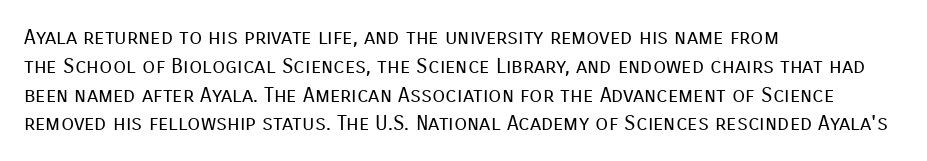
{"italic": "no", "bold": "no", "underline": "no", "align": "left", "line_spacing": "normal", "line_spacing_ratio": 1.37, "letter_spacing": "normal", "letter_spacing_em": 0.0, "glyph_px": 21}
